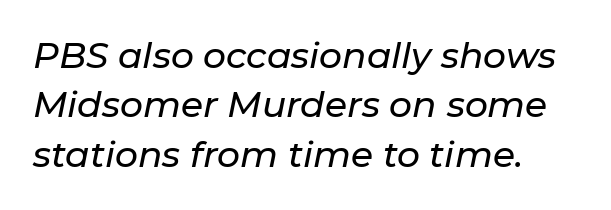
{"italic": "yes", "lean": "right", "slant_degrees": 11, "width": "normal", "stroke_contrast": "low", "x_height": "medium", "monospaced": "no", "underline": "no", "align": "left", "line_spacing": "normal", "line_spacing_ratio": 1.37, "letter_spacing": "normal", "letter_spacing_em": 0.0, "glyph_px": 36}
